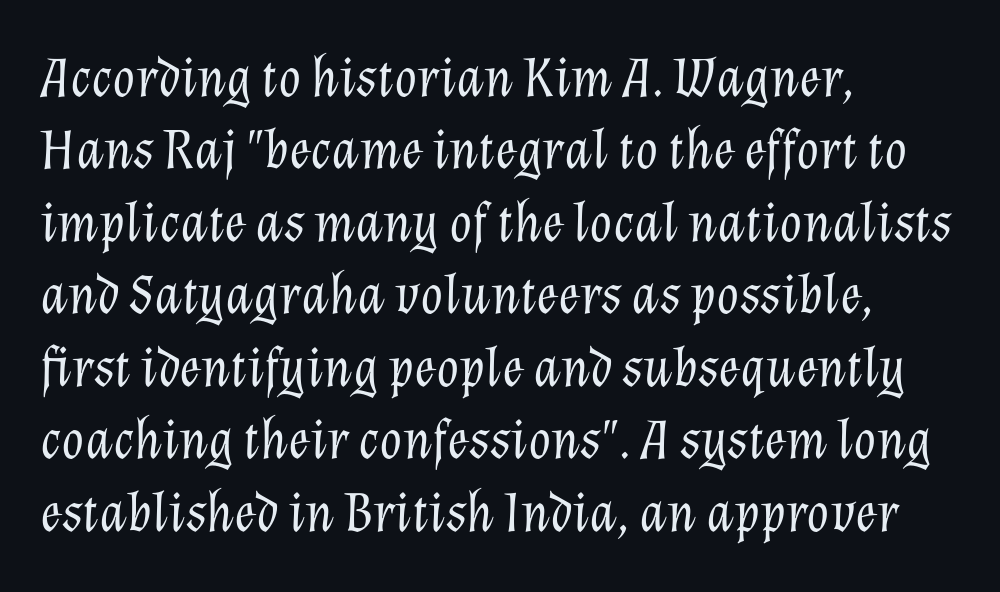
{"italic": "yes", "lean": "right", "slant_degrees": 12, "bold": "no", "weight": "light", "width": "normal", "stroke_contrast": "low", "x_height": "medium", "monospaced": "no", "underline": "no", "align": "left", "line_spacing": "normal", "line_spacing_ratio": 1.25, "letter_spacing": "normal", "letter_spacing_em": 0.0, "glyph_px": 58}
